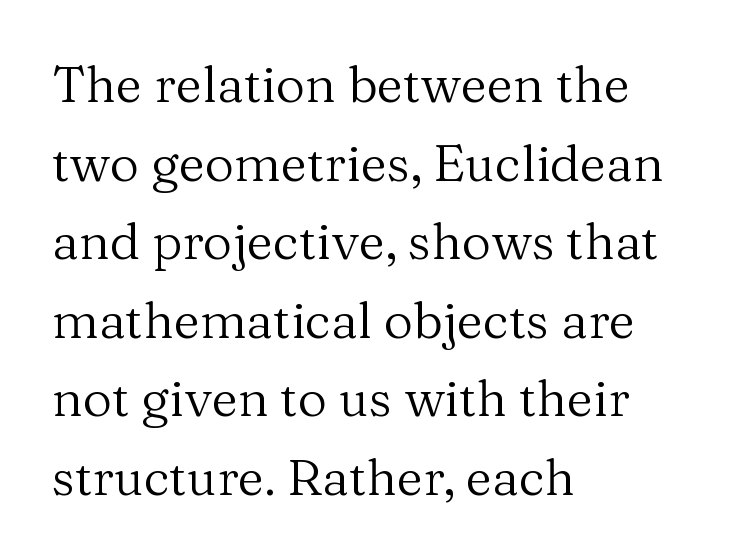
{"serif": "yes", "italic": "no", "bold": "no", "weight": "regular", "width": "normal", "stroke_contrast": "medium", "x_height": "medium", "monospaced": "no", "underline": "no", "align": "left", "line_spacing": "normal", "line_spacing_ratio": 1.54, "letter_spacing": "normal", "letter_spacing_em": 0.0, "glyph_px": 51}
